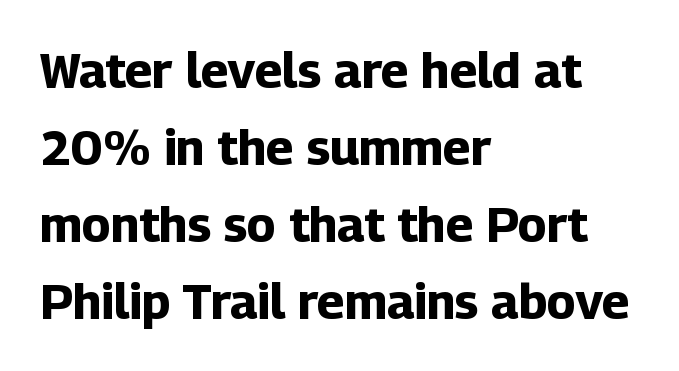
Any mark beneath the type? The region is blank. Think of a printed novel: that variable character pitch is what you see here. Reading down the column, the eye jumps a familiar distance to each next line. Between one letter and the next there's only the usual sliver of space. Each glyph is drawn with heavy, bold strokes.
